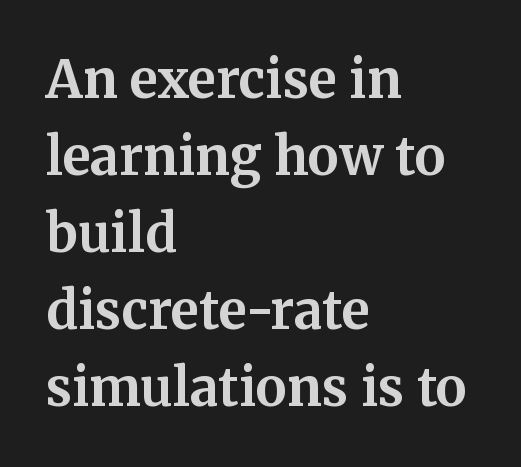
{"serif": "yes", "italic": "no", "bold": "yes", "weight": "bold", "width": "normal", "stroke_contrast": "medium", "x_height": "medium", "monospaced": "no", "underline": "no", "align": "left", "line_spacing": "normal", "line_spacing_ratio": 1.48, "letter_spacing": "normal", "letter_spacing_em": 0.0, "glyph_px": 52}
